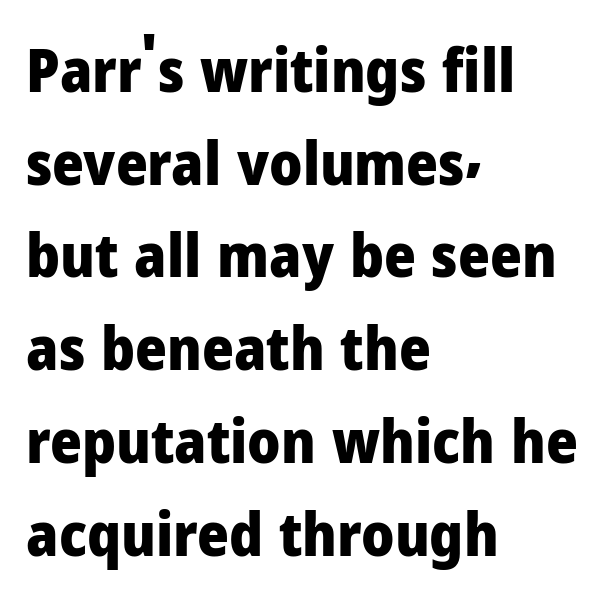
Posture: straight, roman, zero tilt. These lines are composed in type without serifs. Typographic density is high because the face is bold. The letters sit at their default tracking, neither squeezed nor spread.
